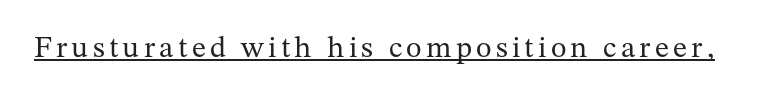
The image shows 30 px regular-weight serif type, upright; set underlined; medium stroke contrast and a medium x-height.
